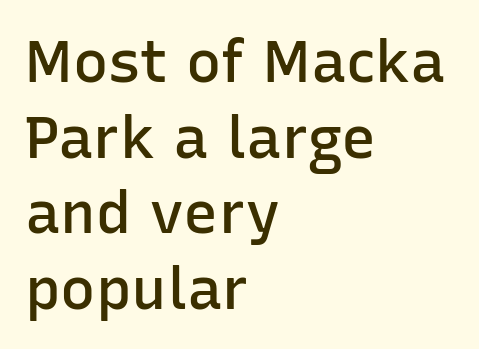
The image shows 59 px semibold sans-serif type, upright; set left-aligned, normal line spacing (1.28x), normal letter spacing, not underlined; low stroke contrast and a medium x-height.
